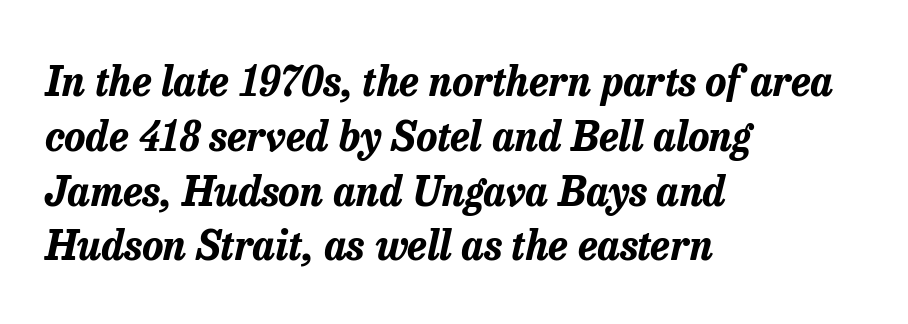
Caption: bold face, heavy strokes. Rendered with sloped, italic letterforms. These lines stack with their left ends in a neat column. The letters sit at their default tracking, neither squeezed nor spread. Do the characters align in a grid? No, the font is proportional.
